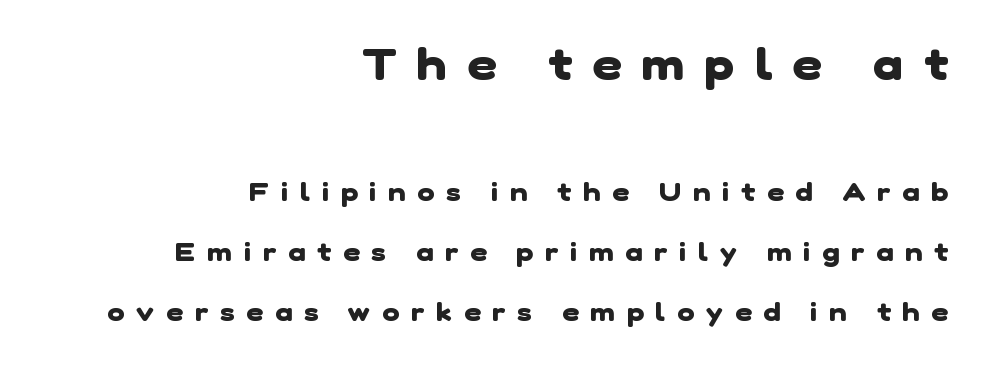
{"serif": "no", "bold": "yes", "weight": "heavy", "width": "normal", "stroke_contrast": "low", "x_height": "medium", "monospaced": "no", "underline": "no", "align": "right", "line_spacing": "loose", "line_spacing_ratio": 2.3, "letter_spacing": "wide", "letter_spacing_em": 0.46, "larger_block": "first", "size_ratio": 1.73, "glyph_px": 45}
